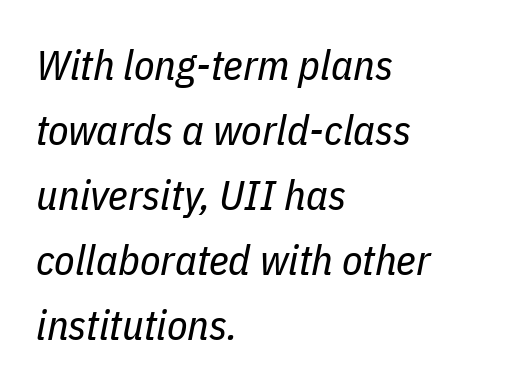
Q: Is the text bold? A: No.
Q: Is the text italic (slanted)? A: Yes, it leans right by about 11 degrees.
Q: Is the text underlined? A: No.
Q: How is the paragraph aligned? A: Left-aligned.
Q: Is the spacing between letters normal or unusually wide? A: Normal.
Q: Is the spacing between lines tight, normal or loose? A: Normal.
Q: Width (condensed, normal, or wide)? A: Condensed.
Q: Stroke contrast? A: Low.
Q: x-height? A: Medium.
Q: Monospaced? A: No.
